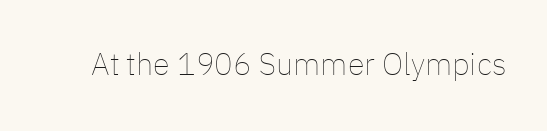
Tall strokes in this sample are plumb rather than angled. Plain, unruled lines of type. No chunkiness to these letters — they're not bold. Looks like regular typesetting: each glyph gets only the width it needs.
